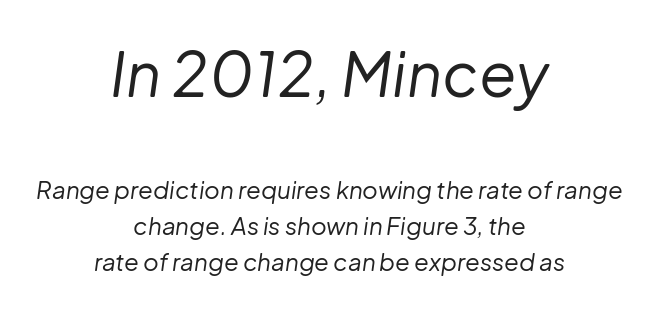
Q: Is the text bold? A: No.
Q: Is the text italic (slanted)? A: Yes, it leans right by about 8 degrees.
Q: Is the text underlined? A: No.
Q: How is the paragraph aligned? A: Centered.
Q: Is the spacing between letters normal or unusually wide? A: Normal.
Q: Is the spacing between lines tight, normal or loose? A: Normal.
Q: Which block of text is set in a larger size, the first (top) or the second (bottom)? A: The first (top) one.
Q: Width (condensed, normal, or wide)? A: Normal.
Q: Stroke contrast? A: Low.
Q: x-height? A: Medium.
Q: Monospaced? A: No.
